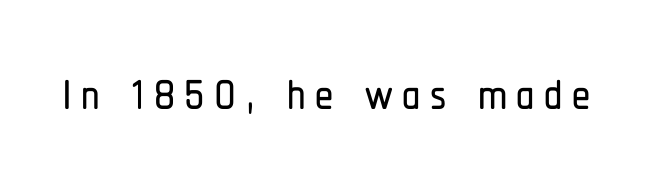
The image shows 72 px condensed sans-serif type, upright; set not underlined; low stroke contrast and a medium x-height.
